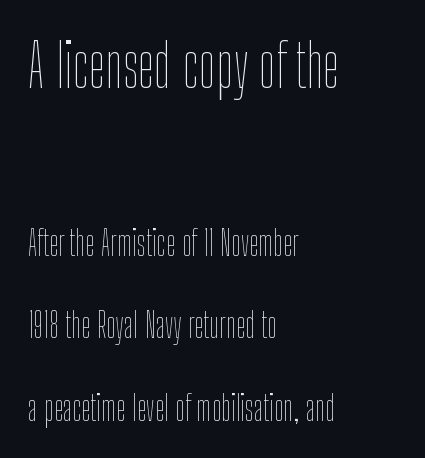
{"italic": "no", "bold": "no", "weight": "thin", "width": "condensed", "stroke_contrast": "low", "x_height": "medium", "monospaced": "no", "underline": "no", "align": "left", "line_spacing": "loose", "line_spacing_ratio": 2.43, "letter_spacing": "normal", "letter_spacing_em": 0.0, "larger_block": "first", "size_ratio": 1.76, "glyph_px": 60}
